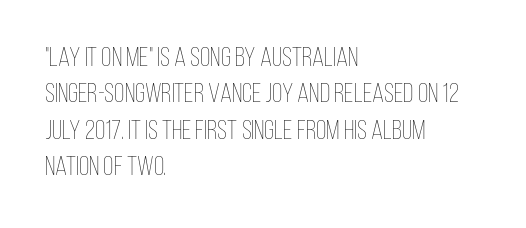
Q: Is the text bold? A: No.
Q: Is the text italic (slanted)? A: No, it is upright.
Q: Is the text underlined? A: No.
Q: How is the paragraph aligned? A: Left-aligned.
Q: Is the spacing between letters normal or unusually wide? A: Normal.
Q: Is the spacing between lines tight, normal or loose? A: Normal.
